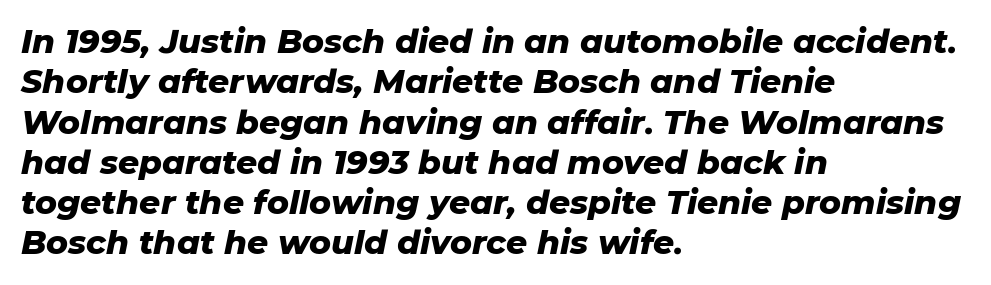
{"italic": "yes", "lean": "right", "slant_degrees": 11, "bold": "yes", "weight": "heavy", "width": "normal", "stroke_contrast": "low", "x_height": "medium", "monospaced": "no", "underline": "no", "align": "left", "line_spacing_ratio": 1.22, "letter_spacing": "normal", "letter_spacing_em": 0.0, "glyph_px": 33}
